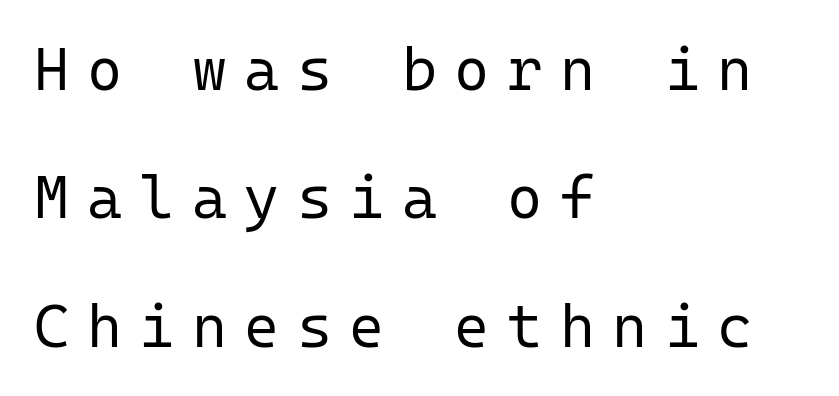
{"serif": "no", "italic": "no", "bold": "no", "weight": "regular", "width": "normal", "stroke_contrast": "low", "x_height": "medium", "monospaced": "yes", "underline": "no", "align": "left", "line_spacing": "loose", "line_spacing_ratio": 2.14, "letter_spacing": "wide", "letter_spacing_em": 0.29, "glyph_px": 60}
